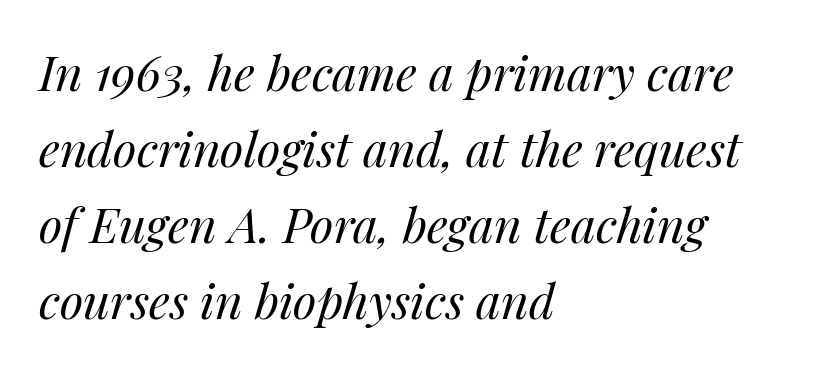
Is the type slanted? Yes — the strokes lean at a clear angle. Is there much room between lines? A standard amount, neither cramped nor airy. Here the designer chose a conventional face with non-uniform glyph widths. Compared with typical body copy, the letter spacing here is the same.
